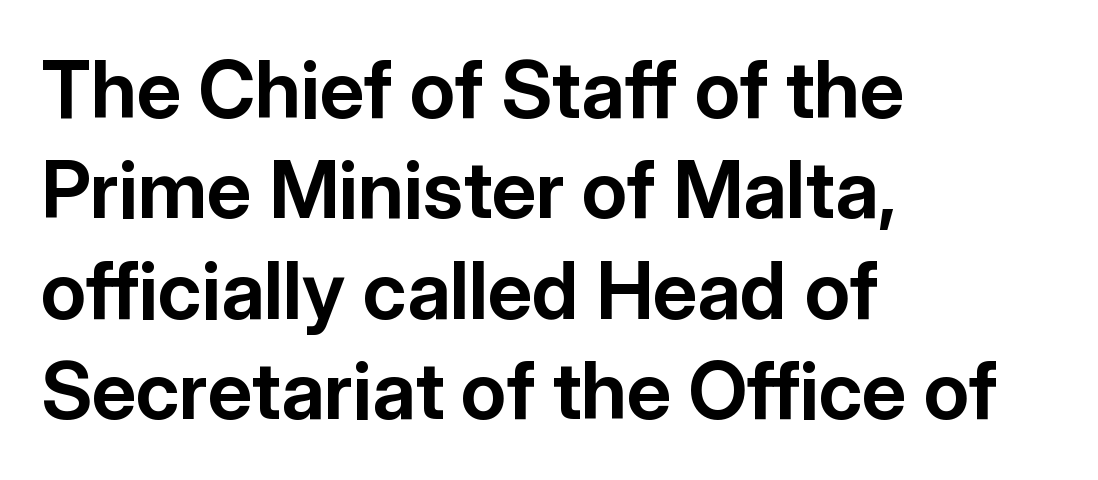
{"serif": "no", "italic": "no", "bold": "yes", "weight": "bold", "width": "normal", "stroke_contrast": "low", "x_height": "medium", "monospaced": "no", "underline": "no", "align": "left", "line_spacing": "normal", "line_spacing_ratio": 1.27, "letter_spacing": "normal", "letter_spacing_em": 0.0, "glyph_px": 79}
